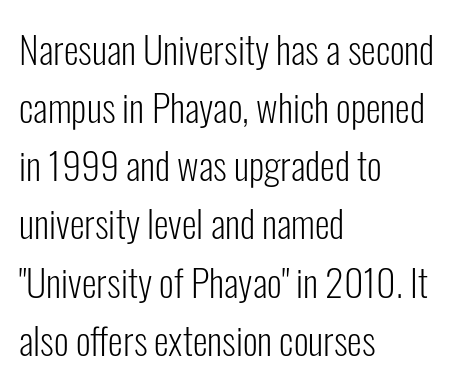
Italic: no, the glyphs are upright roman. What's the leading like? Ordinary, nothing unusual. Character widths vary here, with narrow letters taking less room than wide ones. Underline: absent.
